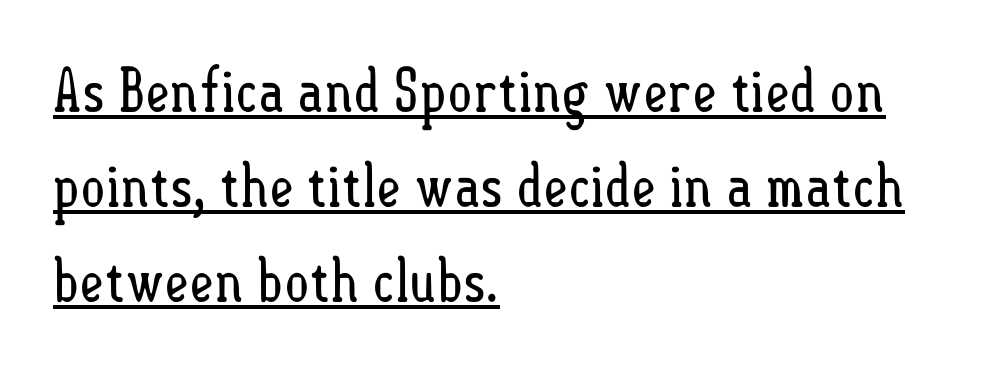
{"italic": "no", "bold": "no", "weight": "regular", "width": "condensed", "stroke_contrast": "low", "x_height": "small", "monospaced": "no", "underline": "yes", "align": "left", "line_spacing": "normal", "line_spacing_ratio": 1.58, "letter_spacing": "normal", "letter_spacing_em": 0.0, "glyph_px": 60}
